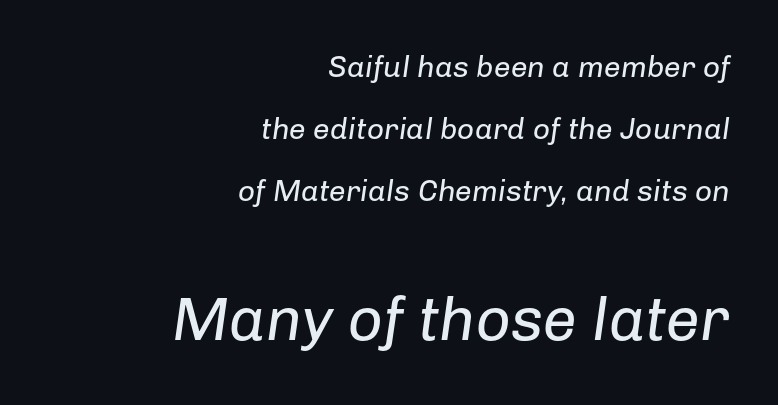
{"italic": "yes", "lean": "right", "slant_degrees": 8, "bold": "no", "weight": "regular", "width": "normal", "stroke_contrast": "low", "x_height": "medium", "monospaced": "no", "underline": "no", "align": "right", "line_spacing": "loose", "line_spacing_ratio": 2.06, "letter_spacing": "normal", "letter_spacing_em": 0.0, "larger_block": "second", "size_ratio": 2.03, "glyph_px": 61}
